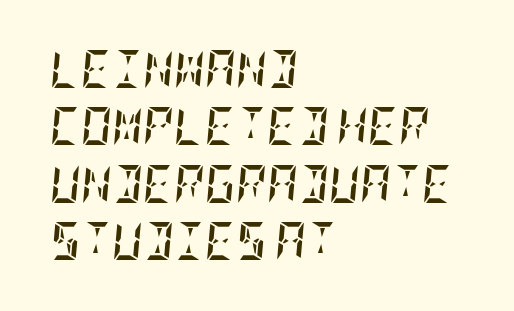
Q: Is the text bold? A: Yes.
Q: Is the text italic (slanted)? A: Yes, it leans right by about 5 degrees.
Q: Is the text underlined? A: No.
Q: How is the paragraph aligned? A: Left-aligned.
Q: Is the spacing between letters normal or unusually wide? A: Normal.
Q: Is the spacing between lines tight, normal or loose? A: Normal.
Q: Width (condensed, normal, or wide)? A: Condensed.
Q: Stroke contrast? A: Low.
Q: x-height? A: Large.
